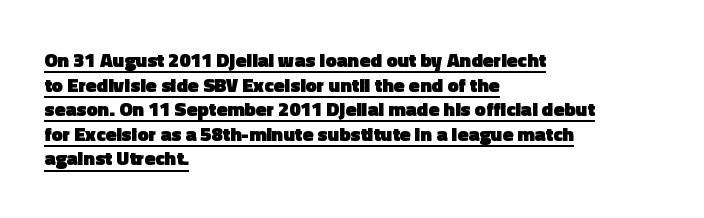
Q: Is the text bold? A: Yes.
Q: Is the text italic (slanted)? A: No, it is upright.
Q: Is the text underlined? A: Yes.
Q: How is the paragraph aligned? A: Left-aligned.
Q: Is the spacing between letters normal or unusually wide? A: Normal.
